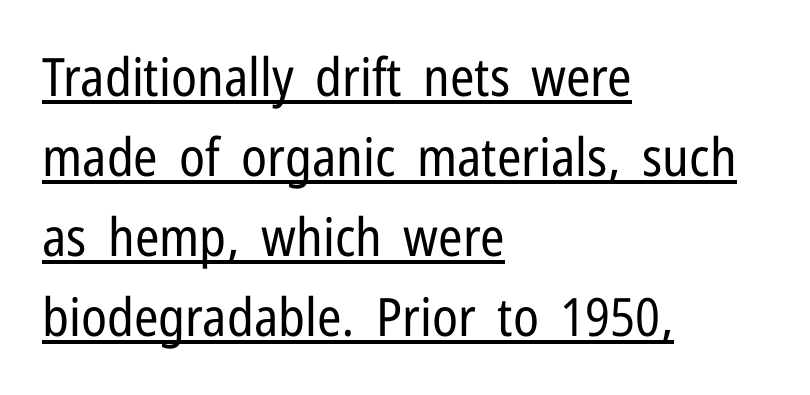
{"serif": "no", "italic": "no", "bold": "no", "weight": "regular", "width": "condensed", "stroke_contrast": "low", "x_height": "medium", "monospaced": "no", "underline": "yes", "align": "left", "line_spacing": "normal", "line_spacing_ratio": 1.51, "letter_spacing": "normal", "letter_spacing_em": 0.0, "glyph_px": 53}
